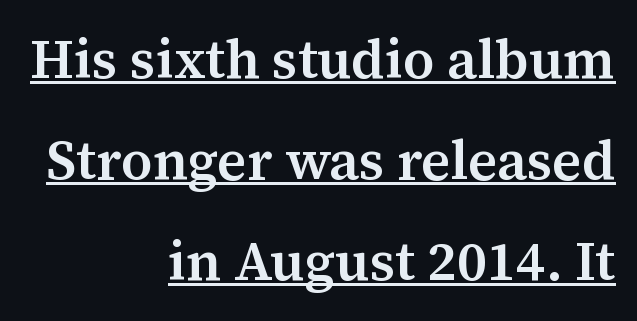
The passage shown is typeset with a serif family. Teacher's note: observe the even right margin — that is flush-right alignment. This rendering leaves character spacing at its baseline value. The sample's only ornament is a line tracing under the words. Emphasis by weight is partial: semibold.
